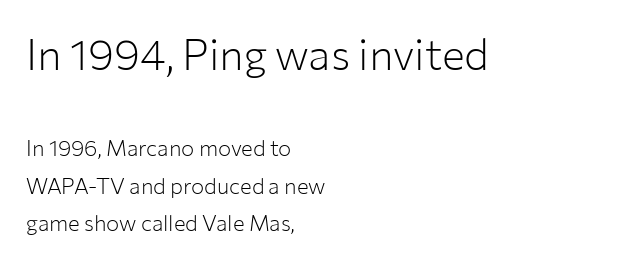
Q: Is the text bold? A: No.
Q: Is the text italic (slanted)? A: No, it is upright.
Q: Is the typeface a serif or a sans-serif typeface? A: Sans-serif.
Q: Is the text underlined? A: No.
Q: How is the paragraph aligned? A: Left-aligned.
Q: Is the spacing between letters normal or unusually wide? A: Normal.
Q: Is the spacing between lines tight, normal or loose? A: Normal.
Q: Which block of text is set in a larger size, the first (top) or the second (bottom)? A: The first (top) one.
Q: Width (condensed, normal, or wide)? A: Normal.
Q: Stroke contrast? A: Low.
Q: x-height? A: Medium.
Q: Monospaced? A: No.
